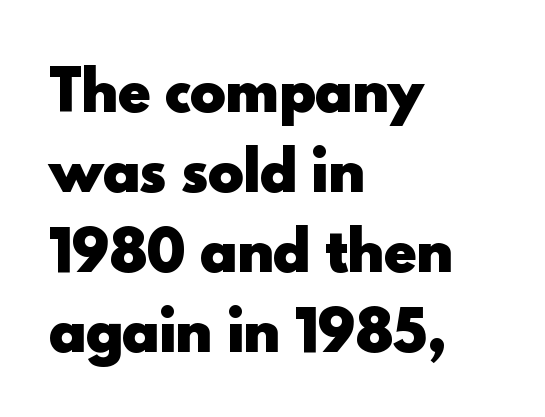
Q: Is the text bold? A: Yes.
Q: Is the text italic (slanted)? A: No, it is upright.
Q: Is the typeface a serif or a sans-serif typeface? A: Sans-serif.
Q: Is the text underlined? A: No.
Q: How is the paragraph aligned? A: Left-aligned.
Q: Is the spacing between letters normal or unusually wide? A: Normal.
Q: Is the spacing between lines tight, normal or loose? A: Normal.
Q: Width (condensed, normal, or wide)? A: Normal.
Q: x-height? A: Small.
Q: Monospaced? A: No.
